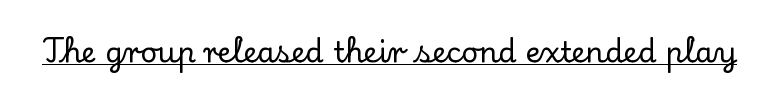
Rendered with straight, roman letterforms. There is no visible air inserted between adjacent glyphs. Proportional: the letters do not fall into vertical columns. The face used here appears with an underline applied. The typeface chosen for these lines features serifs.
